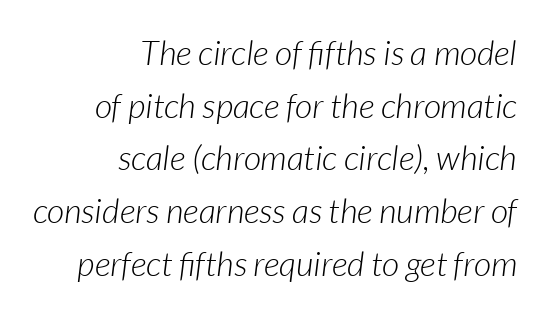
{"italic": "yes", "lean": "right", "slant_degrees": 7, "bold": "no", "weight": "light", "width": "normal", "stroke_contrast": "low", "x_height": "medium", "monospaced": "no", "underline": "no", "align": "right", "line_spacing": "normal", "line_spacing_ratio": 1.55, "letter_spacing": "normal", "letter_spacing_em": 0.0, "glyph_px": 34}
